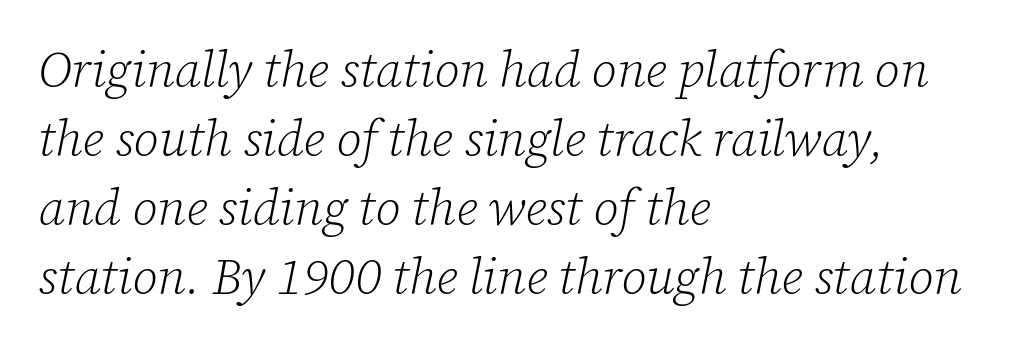
Q: Is the text bold? A: No.
Q: Is the text italic (slanted)? A: Yes, it leans right by about 12 degrees.
Q: Is the typeface a serif or a sans-serif typeface? A: Serif.
Q: Is the text underlined? A: No.
Q: How is the paragraph aligned? A: Left-aligned.
Q: Is the spacing between letters normal or unusually wide? A: Normal.
Q: Is the spacing between lines tight, normal or loose? A: Normal.
Q: Width (condensed, normal, or wide)? A: Normal.
Q: Stroke contrast? A: Low.
Q: x-height? A: Medium.
Q: Monospaced? A: No.
